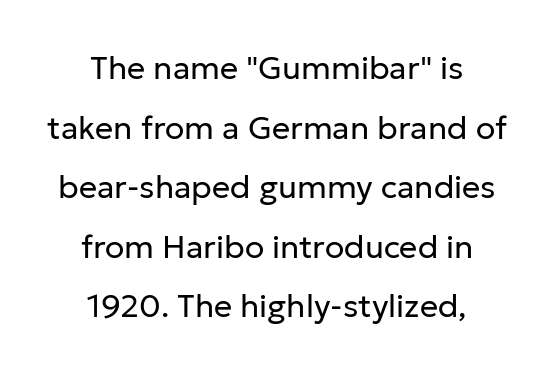
Q: Is the text bold? A: No.
Q: Is the text italic (slanted)? A: No, it is upright.
Q: Is the typeface a serif or a sans-serif typeface? A: Sans-serif.
Q: Is the text underlined? A: No.
Q: How is the paragraph aligned? A: Centered.
Q: Is the spacing between letters normal or unusually wide? A: Normal.
Q: Width (condensed, normal, or wide)? A: Normal.
Q: Stroke contrast? A: Low.
Q: x-height? A: Medium.
Q: Monospaced? A: No.
